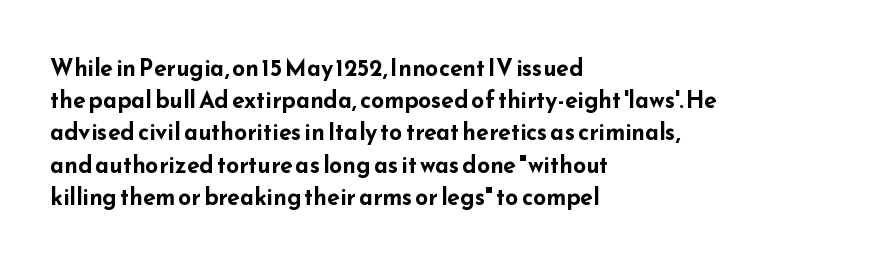
{"italic": "no", "bold": "yes", "underline": "no", "align": "left", "line_spacing": "normal", "line_spacing_ratio": 1.4, "letter_spacing": "normal", "letter_spacing_em": 0.0, "glyph_px": 23}
